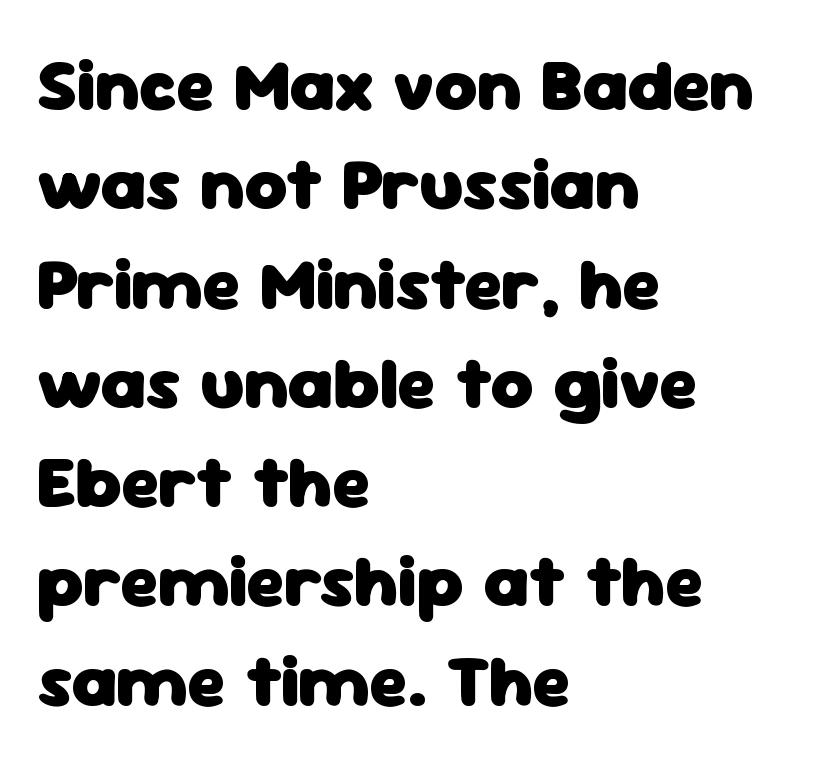
Q: Is the text bold? A: Yes.
Q: Is the text italic (slanted)? A: No, it is upright.
Q: Is the typeface a serif or a sans-serif typeface? A: Sans-serif.
Q: Is the text underlined? A: No.
Q: How is the paragraph aligned? A: Left-aligned.
Q: Is the spacing between letters normal or unusually wide? A: Normal.
Q: Is the spacing between lines tight, normal or loose? A: Normal.
Q: Width (condensed, normal, or wide)? A: Normal.
Q: Stroke contrast? A: Low.
Q: x-height? A: Medium.
Q: Monospaced? A: No.
